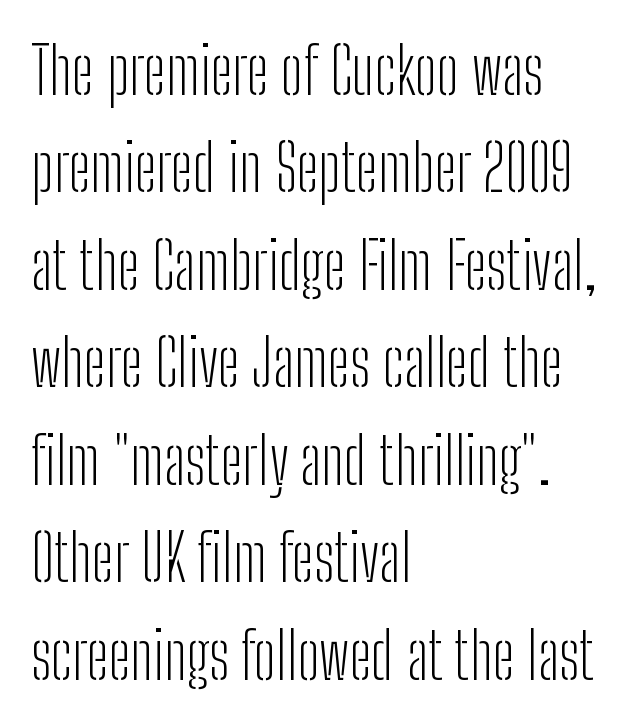
Q: Is the text bold? A: No.
Q: Is the text italic (slanted)? A: No, it is upright.
Q: Is the typeface a serif or a sans-serif typeface? A: Sans-serif.
Q: Is the text underlined? A: No.
Q: How is the paragraph aligned? A: Left-aligned.
Q: Is the spacing between letters normal or unusually wide? A: Normal.
Q: Is the spacing between lines tight, normal or loose? A: Normal.
Q: Width (condensed, normal, or wide)? A: Condensed.
Q: Stroke contrast? A: Low.
Q: x-height? A: Medium.
Q: Monospaced? A: No.
